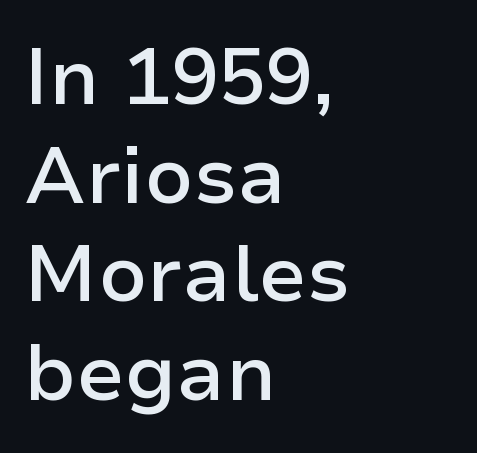
The image shows 79 px semibold sans-serif type, upright; set left-aligned, normal line spacing (1.25x), normal letter spacing, not underlined; low stroke contrast and a medium x-height.
